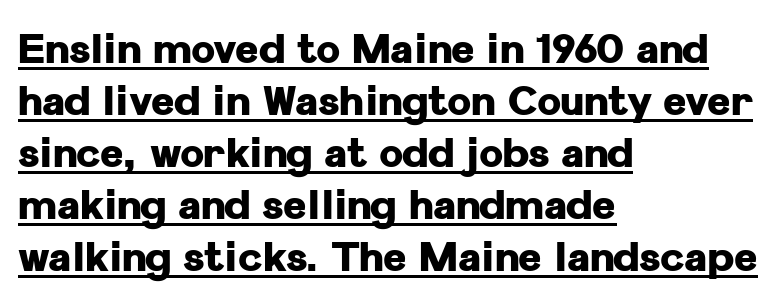
Q: Is the text bold? A: Yes.
Q: Is the text italic (slanted)? A: No, it is upright.
Q: Is the typeface a serif or a sans-serif typeface? A: Sans-serif.
Q: Is the text underlined? A: Yes.
Q: How is the paragraph aligned? A: Left-aligned.
Q: Is the spacing between letters normal or unusually wide? A: Normal.
Q: Is the spacing between lines tight, normal or loose? A: Normal.
Q: Width (condensed, normal, or wide)? A: Normal.
Q: Stroke contrast? A: Low.
Q: x-height? A: Medium.
Q: Monospaced? A: No.
